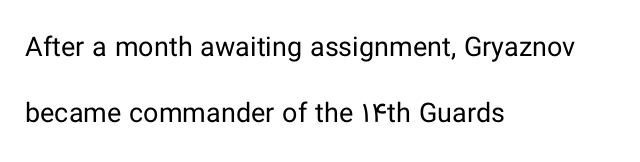
There is no visible air inserted between adjacent glyphs. A roman cut, with each character standing at attention. Each stroke keeps to a modest, everyday thickness or less. Rows of type keep a wide berth in the vertical direction.
